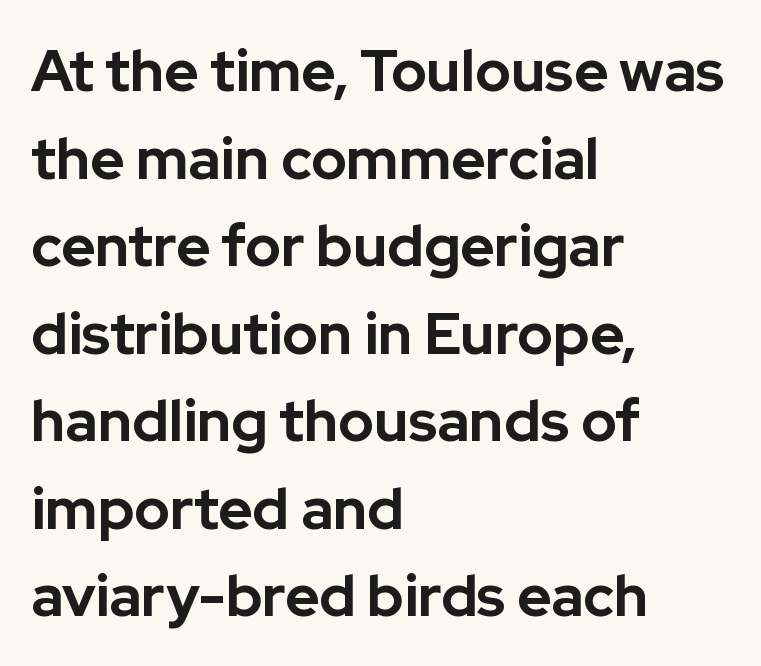
The image shows 58 px bold sans-serif type, upright; set left-aligned, normal line spacing (1.51x), normal letter spacing, not underlined; low stroke contrast and a medium x-height.
